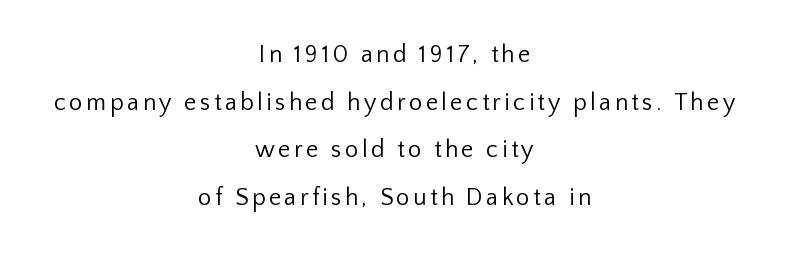
Successive baselines arrive slowly, with a big drop between each. Is the type heavy? It reads as light-to-regular instead. Leftover space on each line is divided equally before and after the words. The baseline area is clear. Every stem runs plumb, perpendicular to the baseline.
